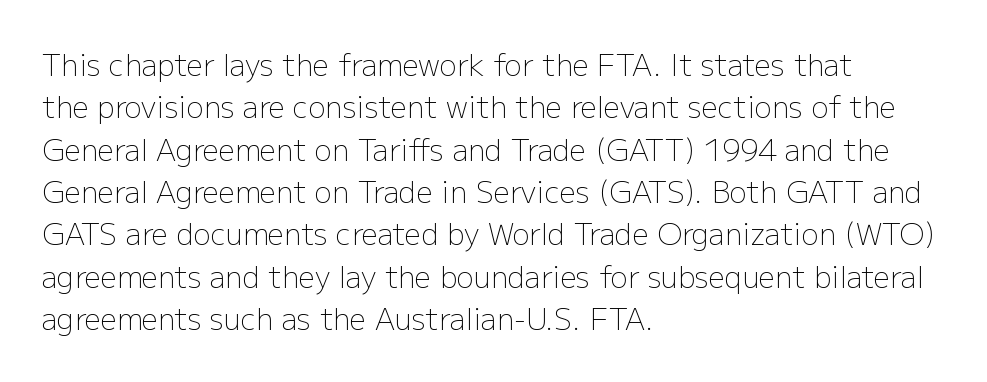
{"serif": "no", "italic": "no", "bold": "no", "weight": "light", "width": "normal", "stroke_contrast": "low", "x_height": "medium", "monospaced": "no", "underline": "no", "align": "left", "line_spacing": "normal", "line_spacing_ratio": 1.46, "letter_spacing": "normal", "letter_spacing_em": 0.0, "glyph_px": 29}
